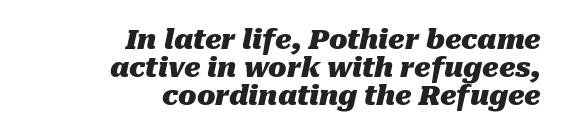
The image shows 27 px bold type, italic (leaning right); set right-aligned, tight line spacing (1.03x), normal letter spacing, not underlined.
